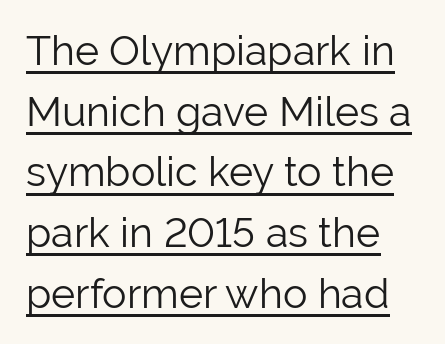
The image shows 41 px light sans-serif type, upright; set normal line spacing (1.48x), normal letter spacing, underlined; low stroke contrast and a medium x-height.
